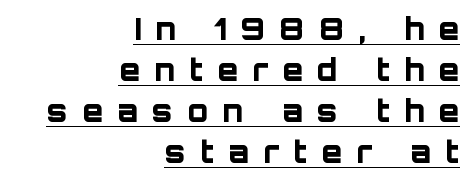
The image shows 30 px bold sans-serif type, upright; set right-aligned, normal line spacing (1.37x), unusually wide letter spacing (+0.48 em), underlined; low stroke contrast and a large x-height.
